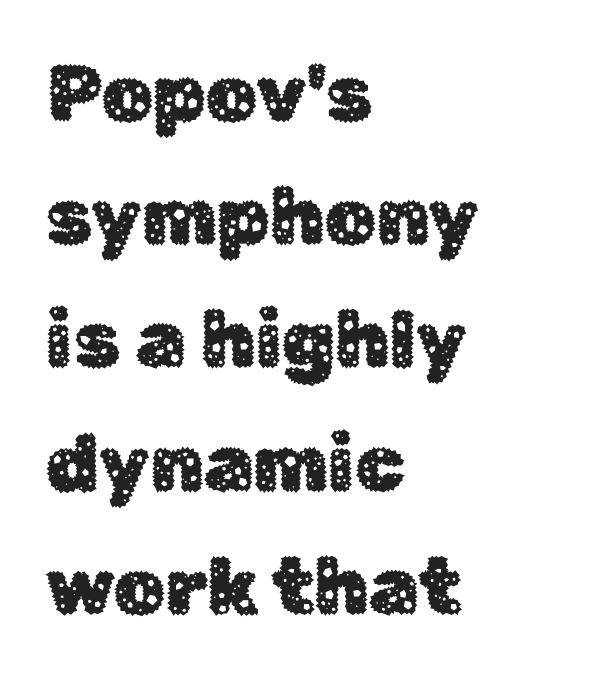
Q: Is the text italic (slanted)? A: No, it is upright.
Q: Is the typeface a serif or a sans-serif typeface? A: Sans-serif.
Q: Is the text underlined? A: No.
Q: How is the paragraph aligned? A: Left-aligned.
Q: Is the spacing between letters normal or unusually wide? A: Normal.
Q: Is the spacing between lines tight, normal or loose? A: Normal.
Q: Width (condensed, normal, or wide)? A: Normal.
Q: Stroke contrast? A: Low.
Q: x-height? A: Medium.
Q: Monospaced? A: No.
